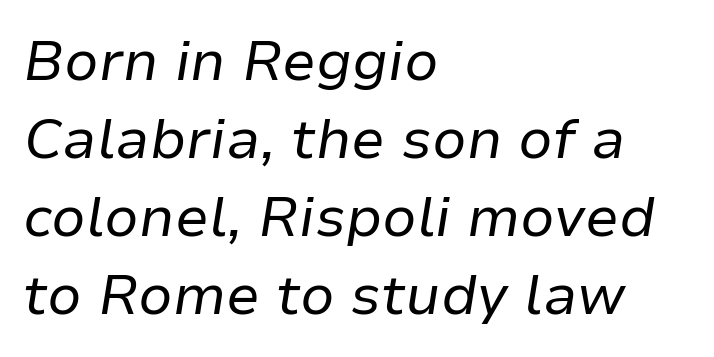
The image shows 56 px regular-weight type, italic (leaning right); set left-aligned, normal line spacing (1.39x), normal letter spacing, not underlined; low stroke contrast and a medium x-height.
